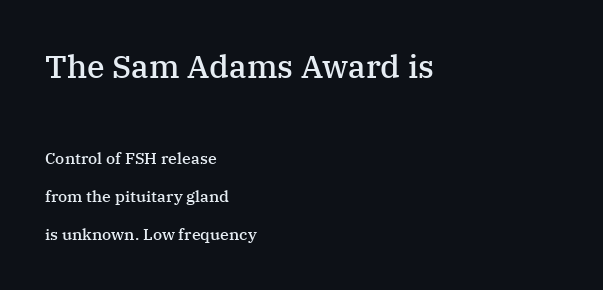
{"serif": "yes", "italic": "no", "bold": "semi", "weight": "semibold", "width": "normal", "stroke_contrast": "medium", "x_height": "medium", "monospaced": "no", "underline": "no", "align": "left", "line_spacing": "loose", "line_spacing_ratio": 2.38, "letter_spacing": "normal", "letter_spacing_em": 0.0, "larger_block": "first", "size_ratio": 2.0, "glyph_px": 32}
